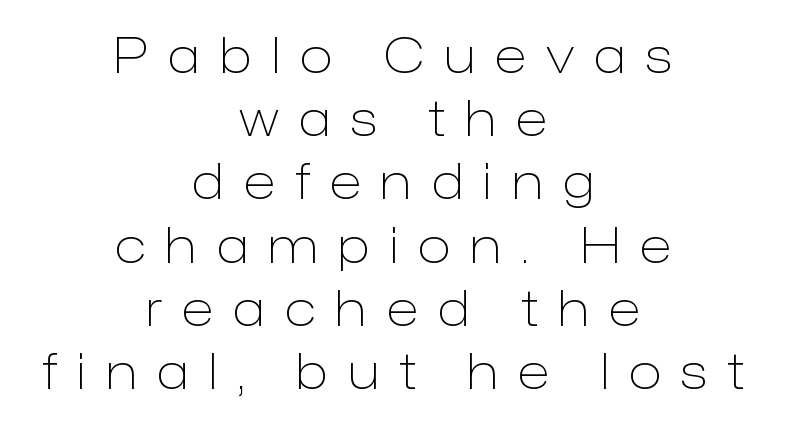
The image shows 49 px light sans-serif type, upright; set centered, normal line spacing (1.29x), unusually wide letter spacing (+0.41 em), not underlined; low stroke contrast and a medium x-height.
